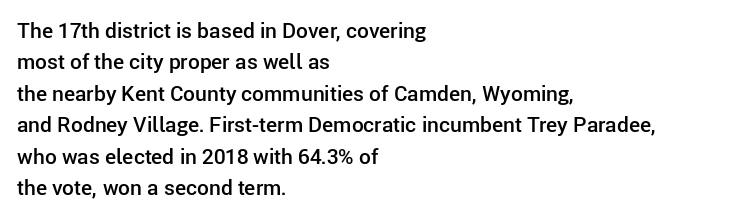
The image shows 21 px text type, upright; set left-aligned, normal line spacing (1.5x), normal letter spacing, not underlined.
